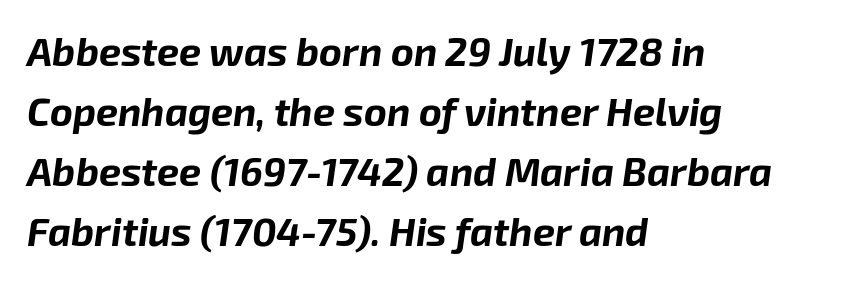
The image shows 39 px bold type, italic (leaning right); set left-aligned, normal line spacing (1.54x), normal letter spacing, not underlined; low stroke contrast and a medium x-height.
